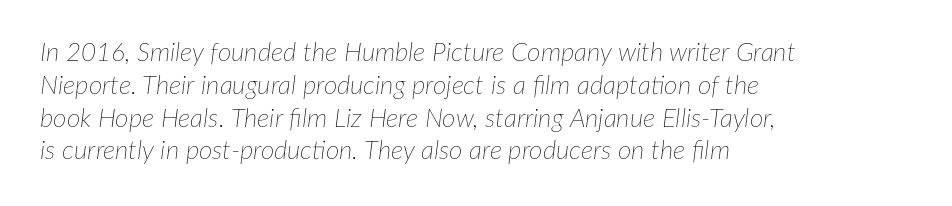
{"italic": "yes", "lean": "right", "slant_degrees": 7, "bold": "no", "underline": "no", "align": "left", "line_spacing": "normal", "line_spacing_ratio": 1.26, "letter_spacing": "normal", "letter_spacing_em": 0.0, "glyph_px": 26}
